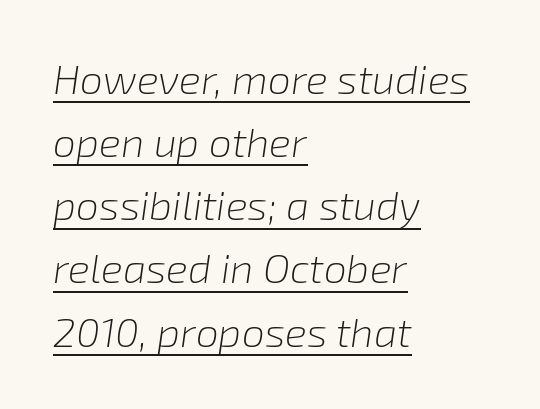
The image shows 41 px light type, italic (leaning right); set left-aligned, normal line spacing (1.54x), normal letter spacing, underlined; low stroke contrast and a medium x-height.
